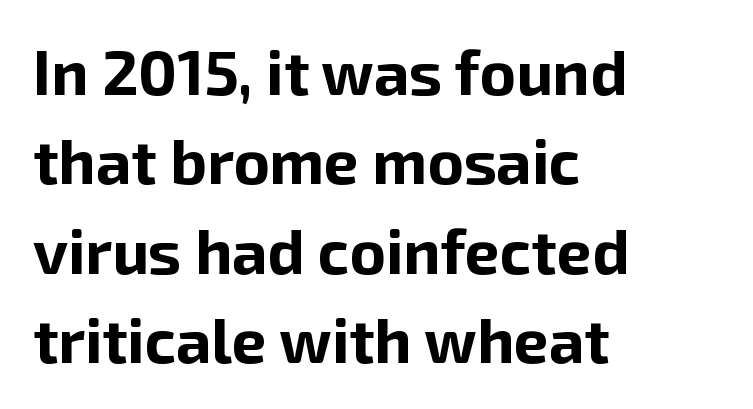
{"serif": "no", "italic": "no", "bold": "yes", "weight": "bold", "width": "normal", "stroke_contrast": "low", "x_height": "medium", "monospaced": "no", "underline": "no", "align": "left", "line_spacing": "normal", "line_spacing_ratio": 1.44, "letter_spacing": "normal", "letter_spacing_em": 0.0, "glyph_px": 62}
